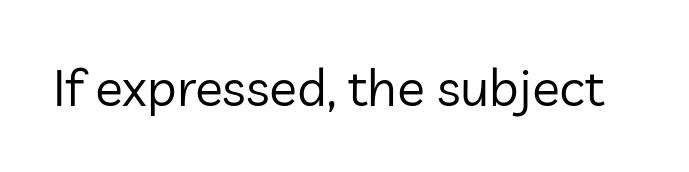
Q: Is the text bold? A: No.
Q: Is the text italic (slanted)? A: No, it is upright.
Q: Is the typeface a serif or a sans-serif typeface? A: Sans-serif.
Q: Is the text underlined? A: No.
Q: Is the spacing between letters normal or unusually wide? A: Normal.
Q: Width (condensed, normal, or wide)? A: Normal.
Q: Stroke contrast? A: Low.
Q: x-height? A: Medium.
Q: Monospaced? A: No.
